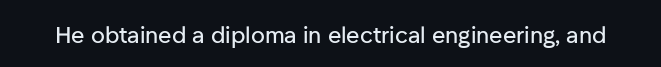
{"italic": "no", "underline": "no", "letter_spacing": "normal", "letter_spacing_em": 0.0, "glyph_px": 23}
